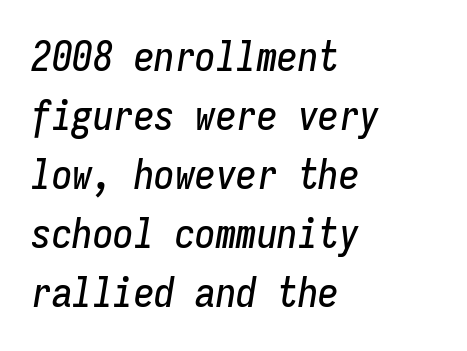
{"italic": "yes", "lean": "right", "slant_degrees": 9, "width": "condensed", "stroke_contrast": "low", "x_height": "medium", "monospaced": "yes", "underline": "no", "align": "left", "line_spacing": "normal", "line_spacing_ratio": 1.44, "letter_spacing": "normal", "letter_spacing_em": 0.0, "glyph_px": 41}
